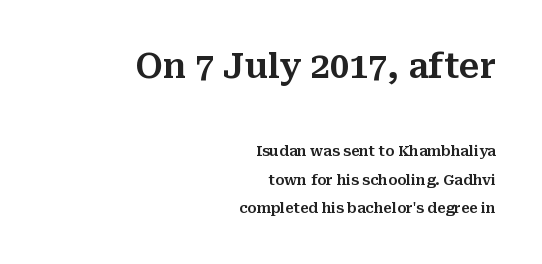
{"serif": "yes", "italic": "no", "width": "normal", "stroke_contrast": "medium", "x_height": "medium", "monospaced": "no", "underline": "no", "align": "right", "line_spacing": "loose", "line_spacing_ratio": 2.05, "letter_spacing": "normal", "letter_spacing_em": 0.0, "larger_block": "first", "size_ratio": 2.43, "glyph_px": 34}
